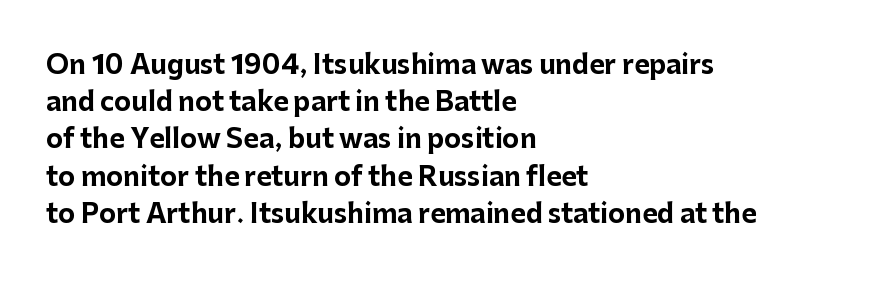
{"italic": "no", "bold": "yes", "underline": "no", "align": "left", "line_spacing": "normal", "line_spacing_ratio": 1.43, "letter_spacing": "normal", "letter_spacing_em": 0.0, "glyph_px": 26}
